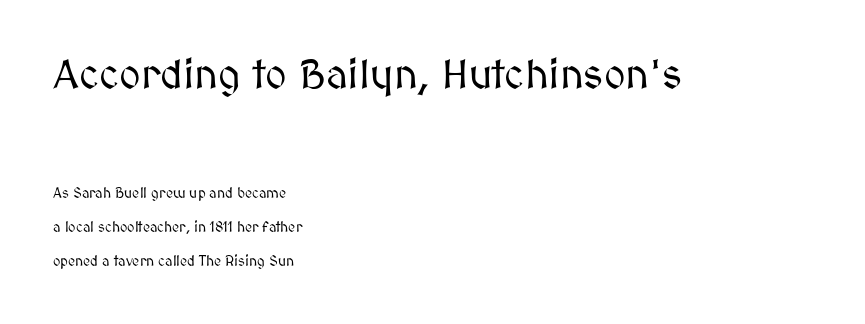
The image shows 41 px text type, upright; set left-aligned, loose line spacing (2.43x), normal letter spacing, not underlined; the first (top) block is 2.93x larger; medium stroke contrast and a medium x-height.
